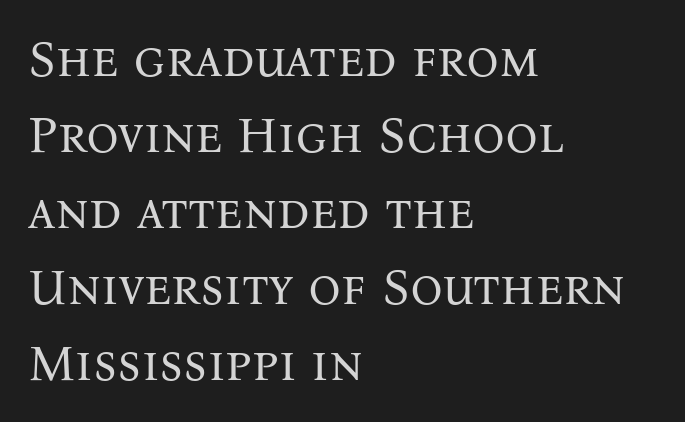
Q: Is the text bold? A: No.
Q: Is the text italic (slanted)? A: No, it is upright.
Q: Is the typeface a serif or a sans-serif typeface? A: Serif.
Q: Is the text underlined? A: No.
Q: How is the paragraph aligned? A: Left-aligned.
Q: Is the spacing between letters normal or unusually wide? A: Normal.
Q: Is the spacing between lines tight, normal or loose? A: Normal.
Q: Width (condensed, normal, or wide)? A: Normal.
Q: Stroke contrast? A: Medium.
Q: x-height? A: Medium.
Q: Monospaced? A: No.
